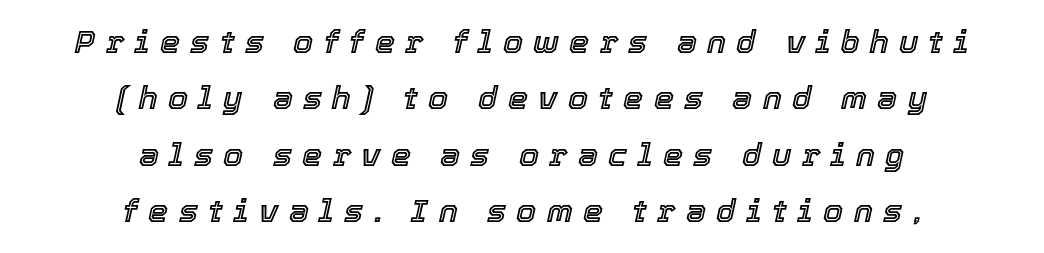
The image shows 32 px text type, italic (leaning right); set centered, line spacing 1.76x, unusually wide letter spacing (+0.32 em), not underlined; a medium x-height.
